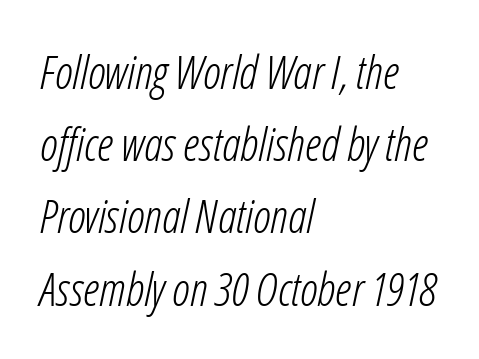
{"italic": "yes", "lean": "right", "slant_degrees": 12, "bold": "no", "weight": "light", "width": "condensed", "stroke_contrast": "low", "x_height": "medium", "monospaced": "no", "underline": "no", "align": "left", "line_spacing": "normal", "line_spacing_ratio": 1.57, "letter_spacing": "normal", "letter_spacing_em": 0.0, "glyph_px": 46}
